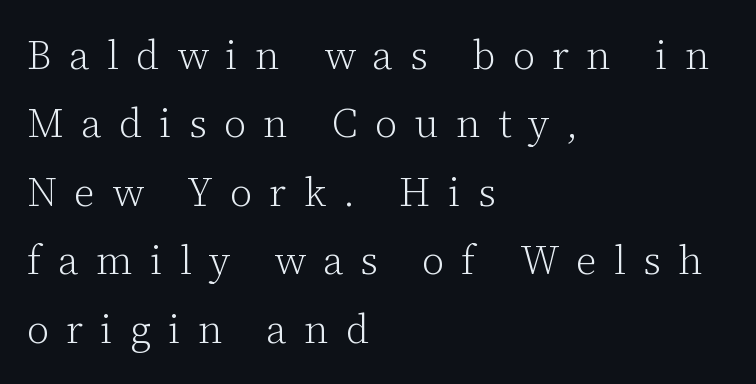
Q: Is the text bold? A: No.
Q: Is the text italic (slanted)? A: No, it is upright.
Q: Is the typeface a serif or a sans-serif typeface? A: Serif.
Q: Is the text underlined? A: No.
Q: How is the paragraph aligned? A: Left-aligned.
Q: Is the spacing between letters normal or unusually wide? A: Unusually wide.
Q: Width (condensed, normal, or wide)? A: Normal.
Q: Stroke contrast? A: Low.
Q: x-height? A: Medium.
Q: Monospaced? A: No.
